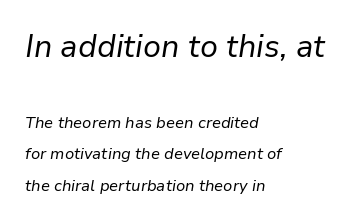
Q: Is the text bold? A: No.
Q: Is the text italic (slanted)? A: Yes, it leans right by about 9 degrees.
Q: Is the text underlined? A: No.
Q: How is the paragraph aligned? A: Left-aligned.
Q: Is the spacing between letters normal or unusually wide? A: Normal.
Q: Is the spacing between lines tight, normal or loose? A: Loose.
Q: Which block of text is set in a larger size, the first (top) or the second (bottom)? A: The first (top) one.
Q: Width (condensed, normal, or wide)? A: Normal.
Q: Stroke contrast? A: Low.
Q: x-height? A: Medium.
Q: Monospaced? A: No.
